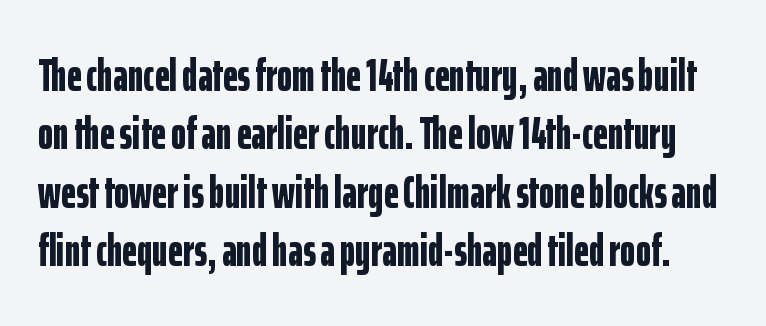
{"serif": "no", "italic": "no", "bold": "yes", "weight": "bold", "width": "condensed", "stroke_contrast": "low", "x_height": "medium", "monospaced": "no", "underline": "no", "line_spacing": "normal", "line_spacing_ratio": 1.27, "letter_spacing": "normal", "letter_spacing_em": 0.0, "glyph_px": 46}
